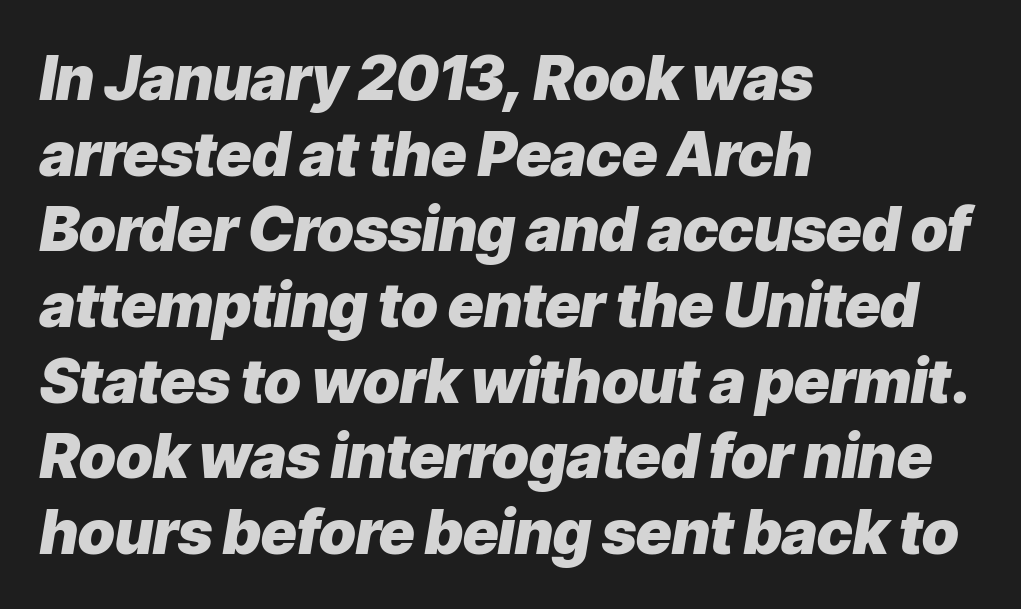
{"italic": "yes", "lean": "right", "slant_degrees": 9, "bold": "yes", "weight": "heavy", "width": "normal", "stroke_contrast": "low", "x_height": "medium", "monospaced": "no", "underline": "no", "align": "left", "line_spacing_ratio": 1.24, "letter_spacing": "normal", "letter_spacing_em": 0.0, "glyph_px": 61}
